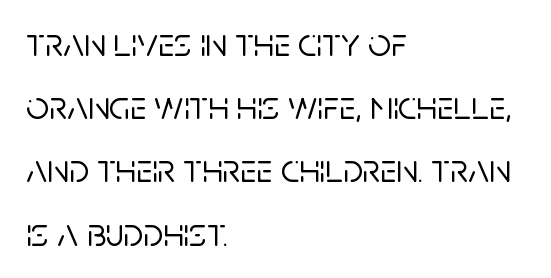
Q: Is the text italic (slanted)? A: No, it is upright.
Q: Is the typeface a serif or a sans-serif typeface? A: Sans-serif.
Q: Is the text underlined? A: No.
Q: How is the paragraph aligned? A: Left-aligned.
Q: Is the spacing between letters normal or unusually wide? A: Normal.
Q: Is the spacing between lines tight, normal or loose? A: Normal.
Q: Width (condensed, normal, or wide)? A: Normal.
Q: Stroke contrast? A: Low.
Q: x-height? A: Large.
Q: Monospaced? A: No.
